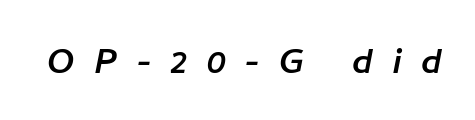
The string is rendered with underlining switched off. You could not count columns in this text — the font is proportionally spaced. What stands out about the letter spacing? Its width — letters are far apart. A typesetter would label this face a sans.
